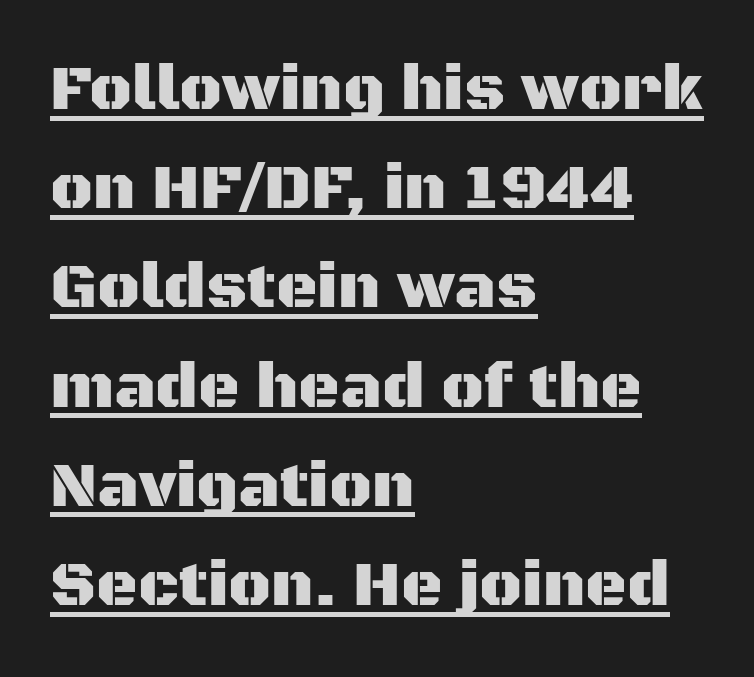
Q: Is the text italic (slanted)? A: No, it is upright.
Q: Is the typeface a serif or a sans-serif typeface? A: Sans-serif.
Q: Is the text underlined? A: Yes.
Q: How is the paragraph aligned? A: Left-aligned.
Q: Is the spacing between letters normal or unusually wide? A: Normal.
Q: Is the spacing between lines tight, normal or loose? A: Normal.
Q: Width (condensed, normal, or wide)? A: Normal.
Q: Stroke contrast? A: Medium.
Q: x-height? A: Large.
Q: Monospaced? A: No.
